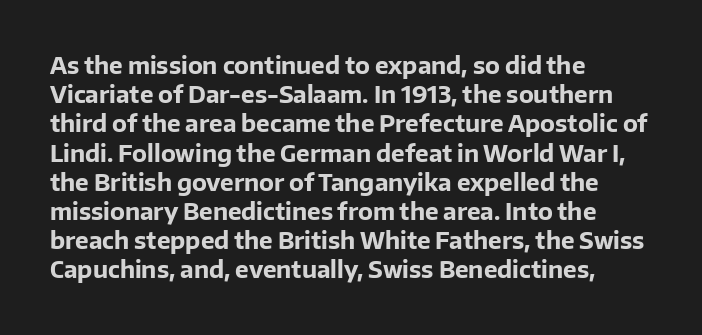
{"italic": "no", "bold": "yes", "underline": "no", "align": "left", "line_spacing": "normal", "line_spacing_ratio": 1.27, "letter_spacing": "normal", "letter_spacing_em": 0.0, "glyph_px": 23}
